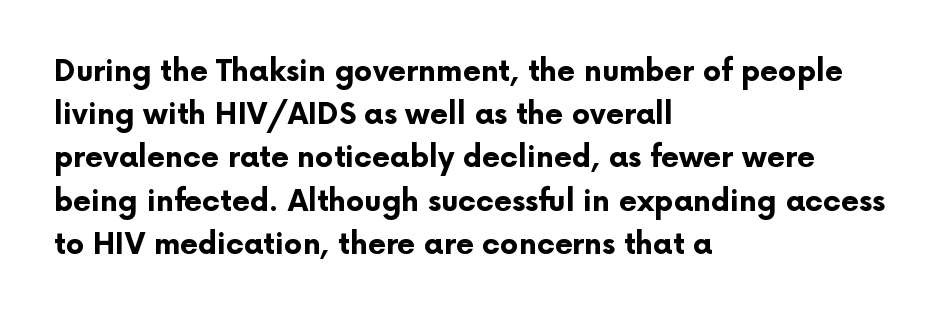
{"serif": "no", "italic": "no", "bold": "yes", "weight": "bold", "width": "normal", "stroke_contrast": "low", "x_height": "medium", "monospaced": "no", "underline": "no", "align": "left", "line_spacing": "normal", "line_spacing_ratio": 1.49, "letter_spacing": "normal", "letter_spacing_em": 0.0, "glyph_px": 29}
